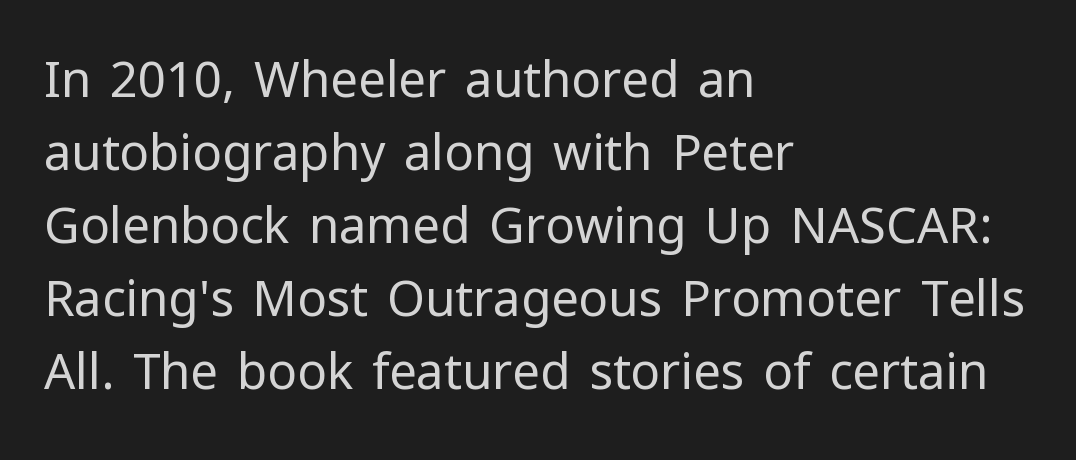
Q: Is the text bold? A: No.
Q: Is the text italic (slanted)? A: No, it is upright.
Q: Is the typeface a serif or a sans-serif typeface? A: Sans-serif.
Q: Is the text underlined? A: No.
Q: How is the paragraph aligned? A: Left-aligned.
Q: Is the spacing between letters normal or unusually wide? A: Normal.
Q: Is the spacing between lines tight, normal or loose? A: Normal.
Q: Width (condensed, normal, or wide)? A: Normal.
Q: Stroke contrast? A: Low.
Q: x-height? A: Medium.
Q: Monospaced? A: No.
